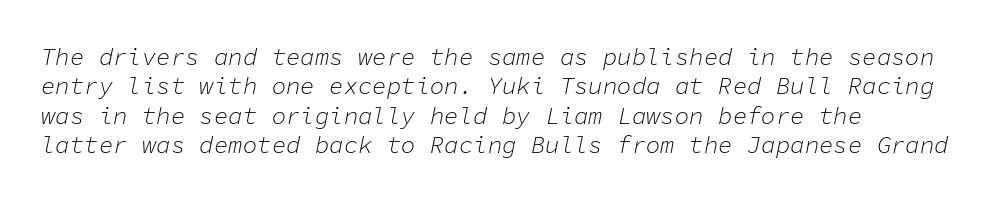
The image shows 24 px text type, italic (leaning right); set left-aligned, line spacing 1.22x, normal letter spacing, not underlined.
